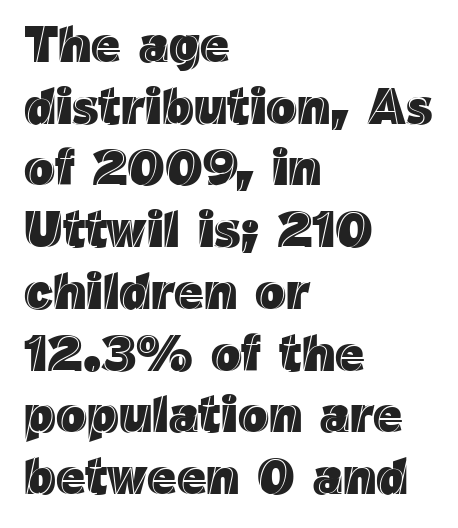
A roman cut, with each character standing at attention. Each letter keeps its own natural width here, so spacing adapts to shape. Nobody touched the tracking dial on this one. The passage is arranged the way most books set body copy — flush left. Anything drawn beneath the words? Only blank space.
